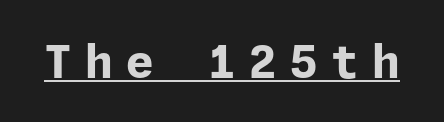
Bold? Absolutely — the strokes are thick and heavy. Caption: lettering with a line underneath. Substantial extra tracking has been applied to these lines. Does the lettering tilt? It doesn't — this is upright. This is sans-serif lettering, the kind often seen on screens and signage.
